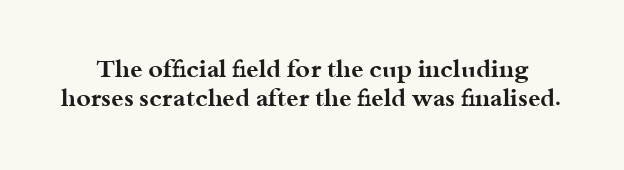
The image shows 25 px bold type, upright; set tight line spacing (1.15x), normal letter spacing, not underlined.
